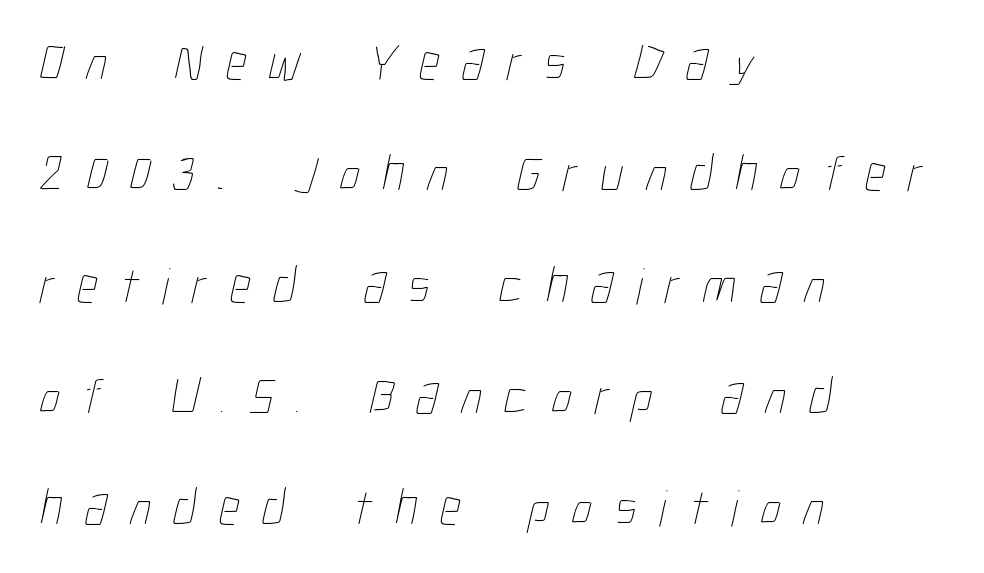
The passage shown is not underscored anywhere. Line spacing here is loose. In CSS terms this would be text-align: left. The rendering uses natural spacing where letterforms have individual widths.
